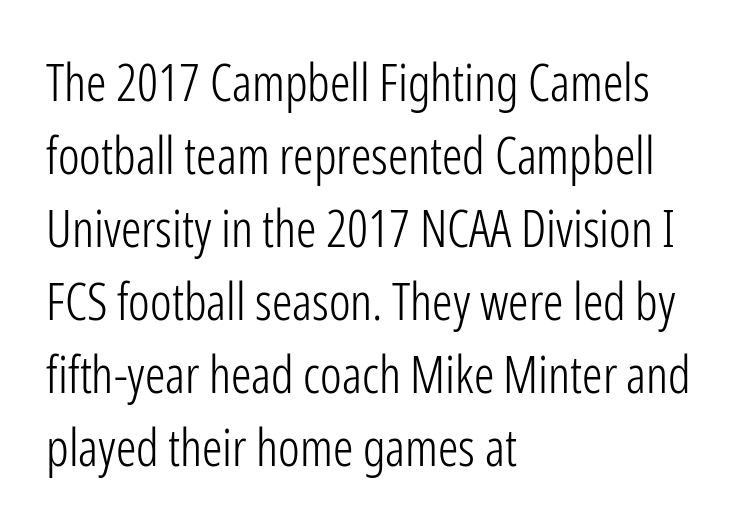
{"serif": "no", "italic": "no", "bold": "no", "weight": "light", "width": "condensed", "stroke_contrast": "low", "x_height": "medium", "monospaced": "no", "underline": "no", "align": "left", "line_spacing": "normal", "line_spacing_ratio": 1.43, "letter_spacing": "normal", "letter_spacing_em": 0.0, "glyph_px": 51}
